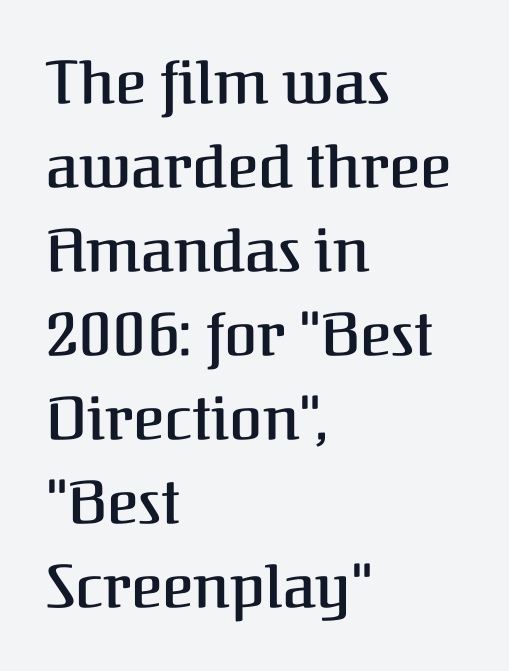
{"serif": "yes", "italic": "no", "bold": "semi", "weight": "semibold", "width": "normal", "stroke_contrast": "medium", "x_height": "medium", "monospaced": "no", "underline": "no", "align": "left", "line_spacing": "normal", "line_spacing_ratio": 1.4, "letter_spacing": "normal", "letter_spacing_em": 0.0, "glyph_px": 60}
